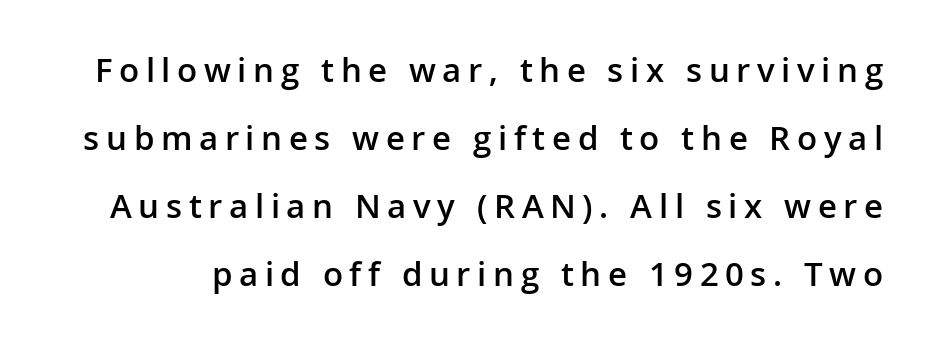
The font family rendered here belongs to the sans-serif group. Does the leading feel generous? Absolutely, it's lavish. In terms of letterspacing, this is a distinctly airy, spread setting. Posture: upright roman. Rule under the text: the space is simply empty.
